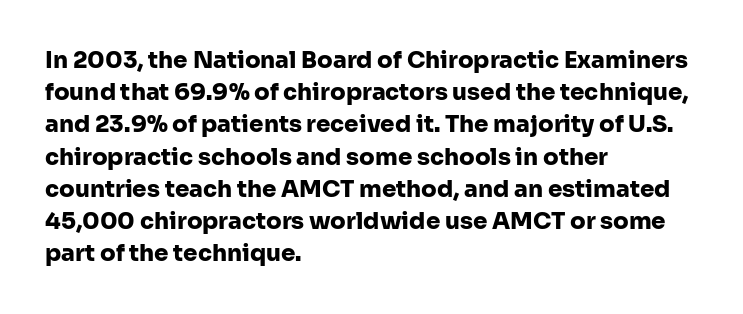
The image shows 23 px bold type, upright; set left-aligned, normal line spacing (1.4x), normal letter spacing, not underlined.
